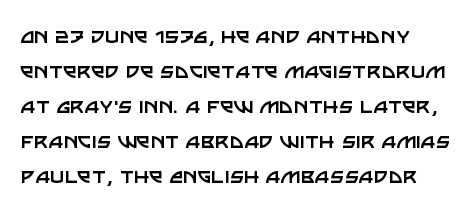
{"italic": "no", "bold": "no", "underline": "no", "line_spacing": "normal", "line_spacing_ratio": 1.4, "letter_spacing": "normal", "letter_spacing_em": 0.0, "glyph_px": 25}
